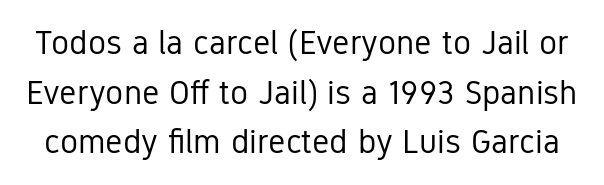
Notice how the stems are strictly vertical — no italics here. Check where the strokes stop: nothing finishes them off — pure sans. Nobody touched the tracking dial on this one. Check the space under the baseline: it is left empty.
